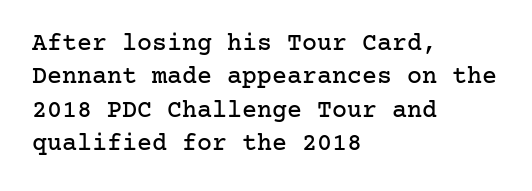
Students, observe: this is what conventionally led text looks like. Observe the ordinary spacing: letters are neighbours, not strangers. Designer's note — italics off, roman on. The specimen omits any rule beneath the text block's lines.
